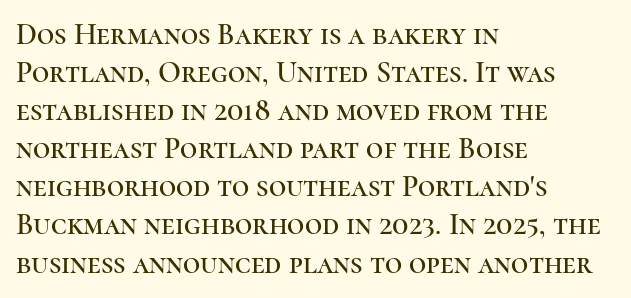
Every row of glyphs begins at an identical x-position on the left. Successive baselines arrive at the customary interval. Glance below the letters and you will spot only blank space. Nope, not italic — everything's standing straight. A typesetter would label this face a serif.
